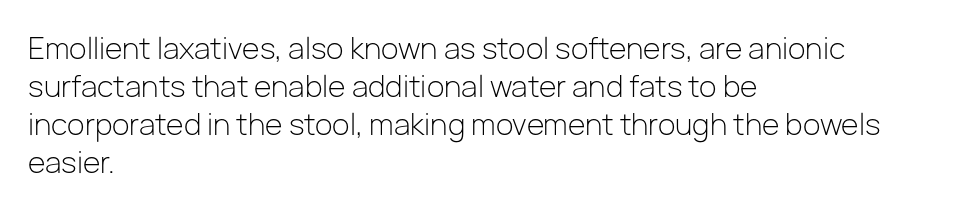
The image shows 29 px light sans-serif type, upright; set left-aligned, normal line spacing (1.31x), normal letter spacing, not underlined; low stroke contrast and a medium x-height.
